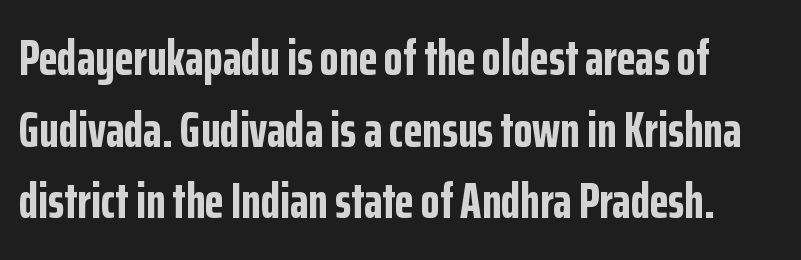
{"serif": "no", "italic": "no", "bold": "yes", "weight": "bold", "width": "condensed", "stroke_contrast": "low", "x_height": "medium", "monospaced": "no", "underline": "no", "line_spacing": "normal", "line_spacing_ratio": 1.46, "letter_spacing": "normal", "letter_spacing_em": 0.0, "glyph_px": 49}
